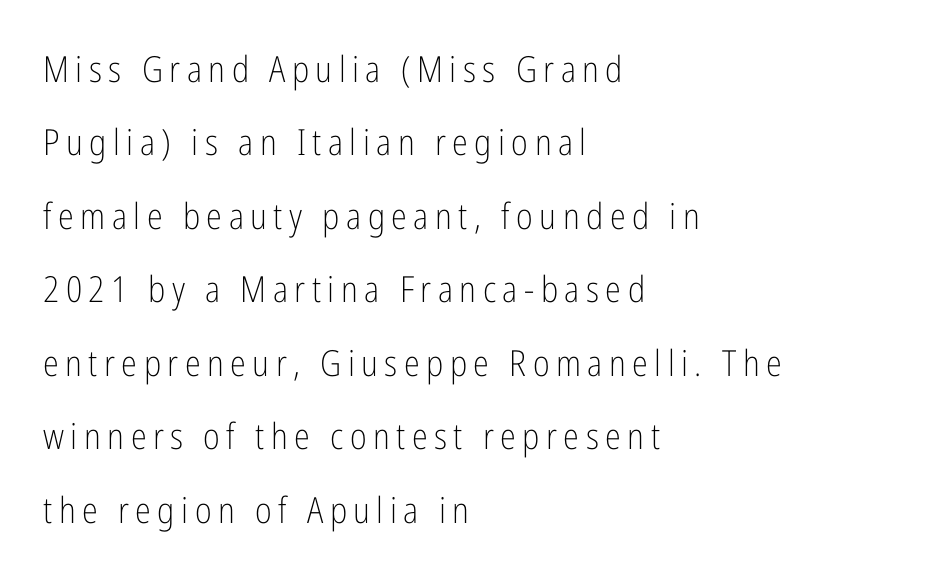
The image shows 36 px light, condensed sans-serif type, upright; set left-aligned, loose line spacing (2.04x), not underlined; low stroke contrast and a medium x-height.
